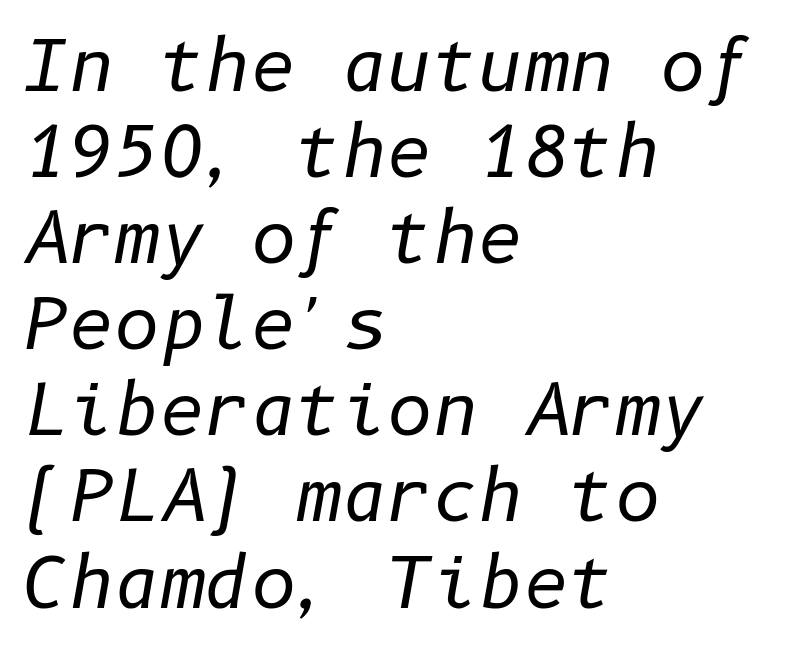
Q: Is the text bold? A: No.
Q: Is the text italic (slanted)? A: Yes, it leans right by about 10 degrees.
Q: Is the text underlined? A: No.
Q: How is the paragraph aligned? A: Left-aligned.
Q: Is the spacing between letters normal or unusually wide? A: Normal.
Q: Width (condensed, normal, or wide)? A: Normal.
Q: Stroke contrast? A: Low.
Q: x-height? A: Medium.
